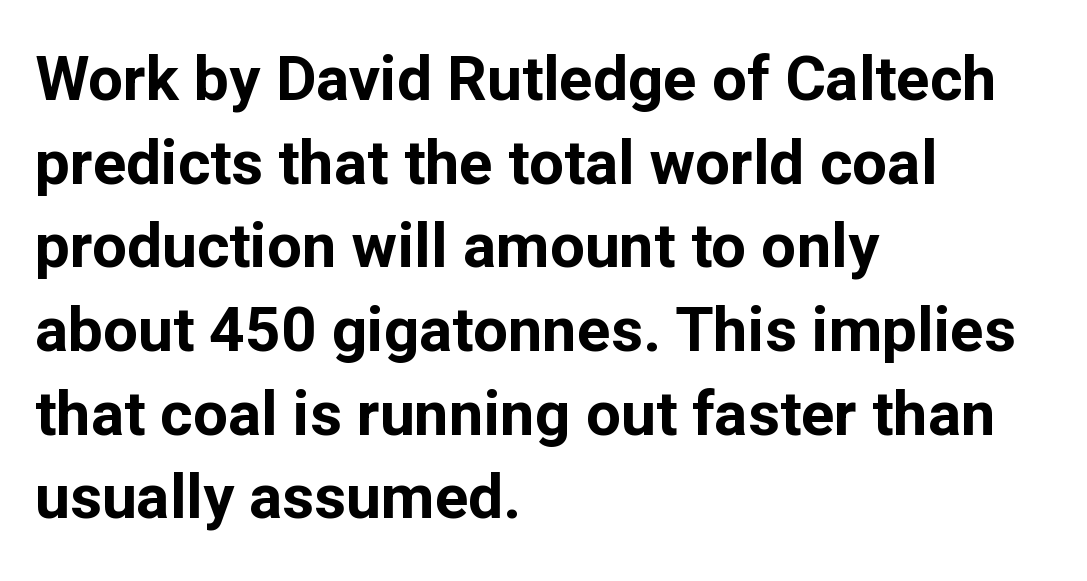
A typesetter would call this proportional, since set widths differ per character. Vertically, the passage feels balanced, rows spaced as you'd expect. These words are printed bold, with thick strokes throughout. The letters stand straight up with perfectly vertical stems.
